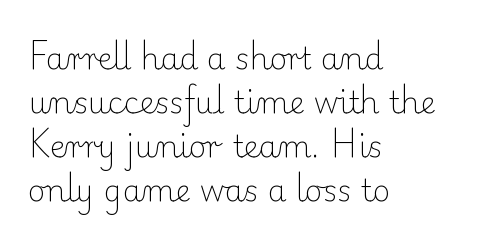
Notice how the passage keeps a crisp vertical edge on the left only. These lines are composed in type with serifs. The face used here is rendered with its standard letterfit. The space beneath each line is pristine and unruled.
